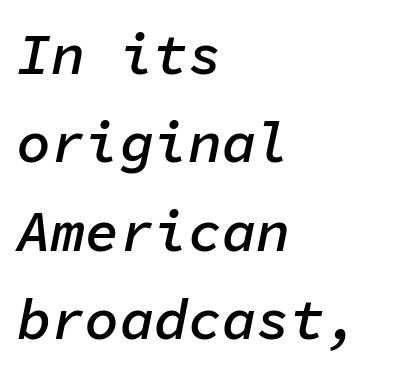
The image shows 57 px semibold type, italic (leaning right), monospaced; set left-aligned, normal line spacing (1.55x), normal letter spacing, not underlined; low stroke contrast and a medium x-height.
